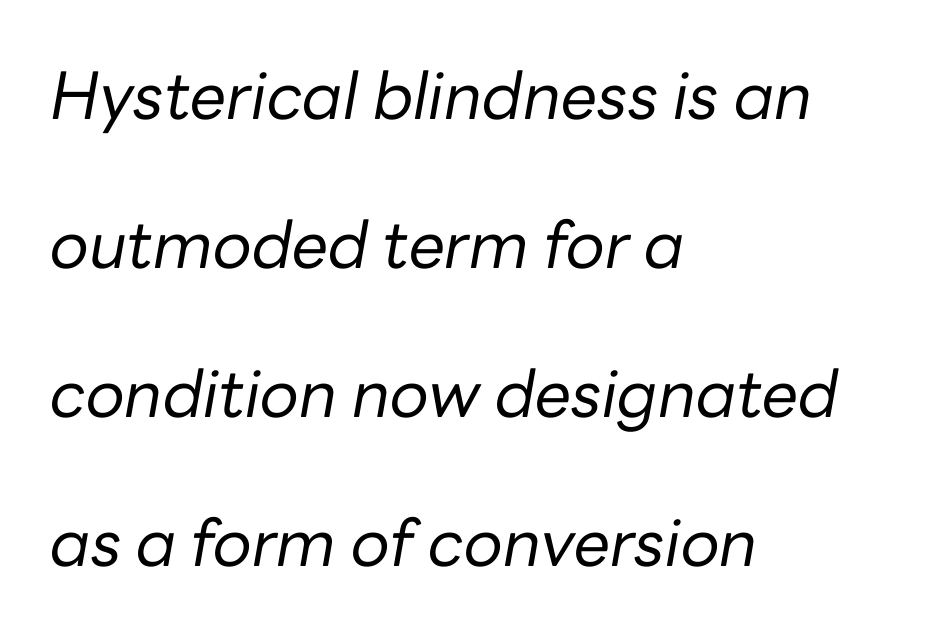
Q: Is the text bold? A: No.
Q: Is the text italic (slanted)? A: Yes, it leans right by about 10 degrees.
Q: Is the text underlined? A: No.
Q: How is the paragraph aligned? A: Left-aligned.
Q: Is the spacing between letters normal or unusually wide? A: Normal.
Q: Is the spacing between lines tight, normal or loose? A: Loose.
Q: Width (condensed, normal, or wide)? A: Normal.
Q: Stroke contrast? A: Low.
Q: x-height? A: Medium.
Q: Monospaced? A: No.
